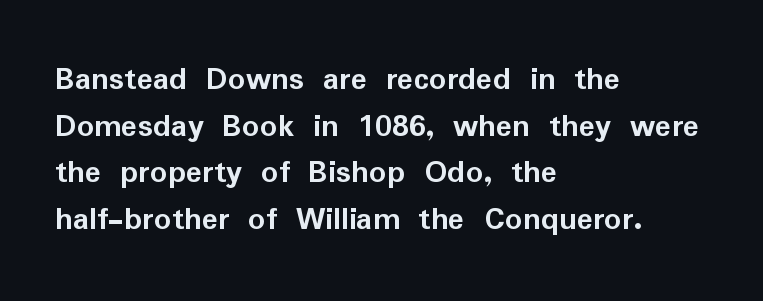
The image shows 34 px semibold sans-serif type, upright; set left-aligned, normal line spacing (1.37x), normal letter spacing, not underlined; low stroke contrast and a medium x-height.
